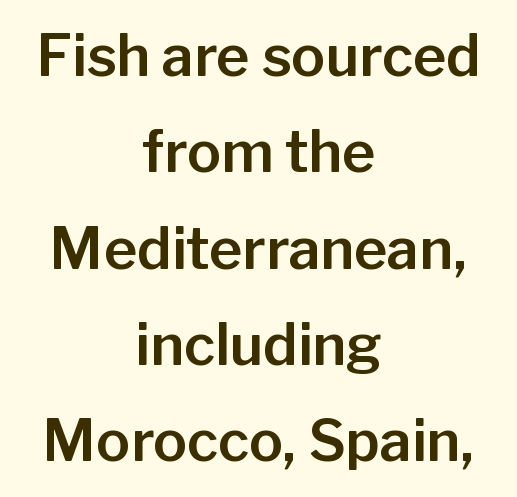
Q: Is the text italic (slanted)? A: No, it is upright.
Q: Is the typeface a serif or a sans-serif typeface? A: Sans-serif.
Q: Is the text underlined? A: No.
Q: How is the paragraph aligned? A: Centered.
Q: Is the spacing between letters normal or unusually wide? A: Normal.
Q: Is the spacing between lines tight, normal or loose? A: Normal.
Q: Width (condensed, normal, or wide)? A: Normal.
Q: Stroke contrast? A: Low.
Q: x-height? A: Medium.
Q: Monospaced? A: No.
